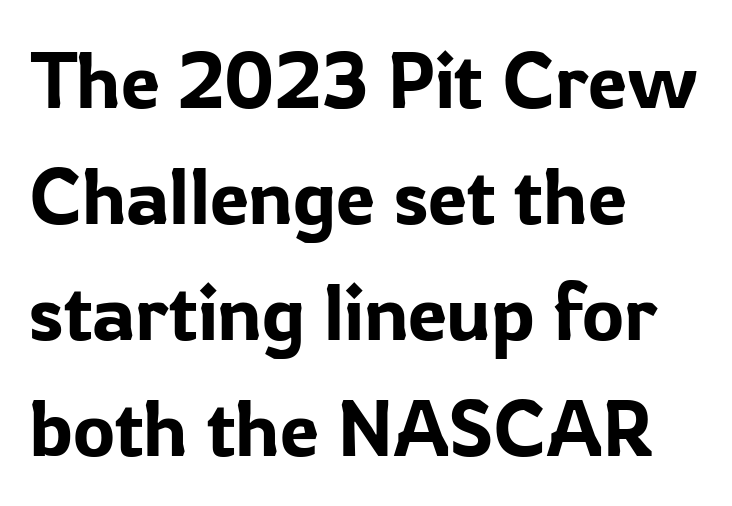
{"serif": "no", "italic": "no", "width": "normal", "stroke_contrast": "low", "x_height": "medium", "monospaced": "no", "underline": "no", "align": "left", "line_spacing": "normal", "line_spacing_ratio": 1.47, "letter_spacing": "normal", "letter_spacing_em": 0.0, "glyph_px": 79}
